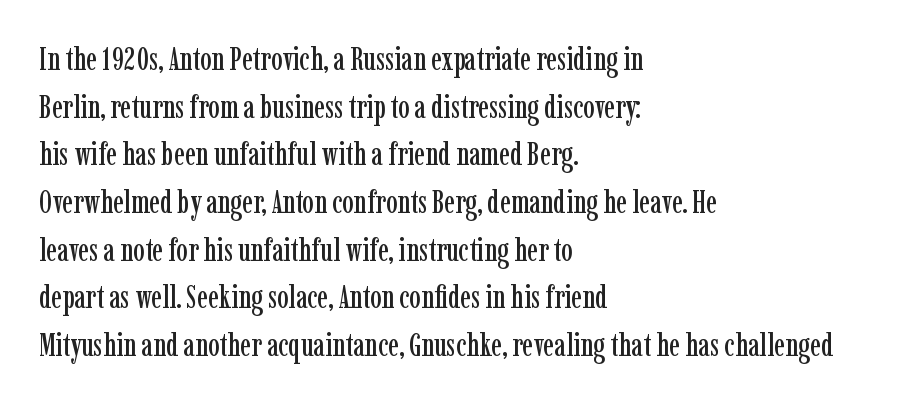
Here the designer chose a conventional face with non-uniform glyph widths. Check under the words: just untouched page. Compared with typical paragraphs, the rows here are spaced about the same. The typesetter chose a ragged-right arrangement here. The text was rendered using a seriffed face with decorative stroke endings.
